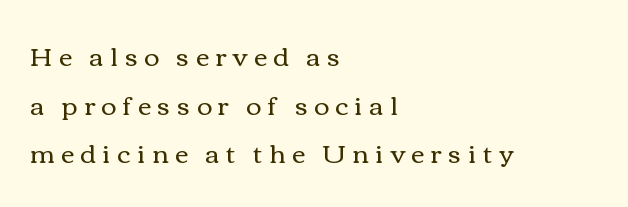
The letterforms stand isolated, each surrounded by extra space. A typesetter would mark this as roman, not italic. Quick note: underline off. The characters are drawn with everyday or finer stroke widths. All the whitespace from short lines collects on the right.
